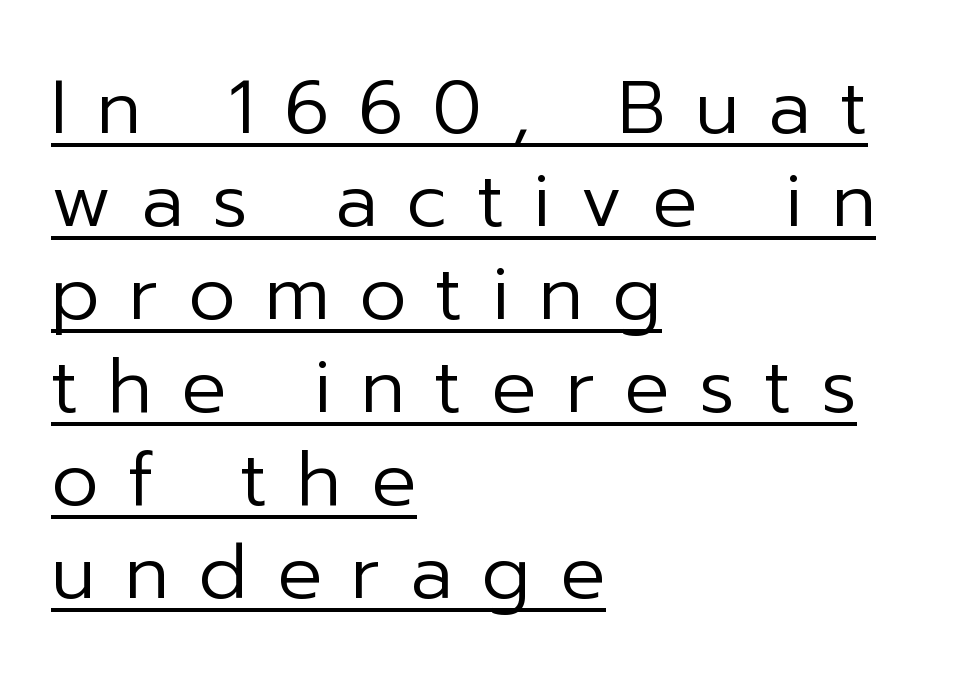
{"serif": "no", "italic": "no", "bold": "no", "weight": "regular", "width": "normal", "stroke_contrast": "low", "x_height": "medium", "monospaced": "no", "underline": "yes", "align": "left", "line_spacing_ratio": 1.24, "letter_spacing": "wide", "letter_spacing_em": 0.39, "glyph_px": 75}
